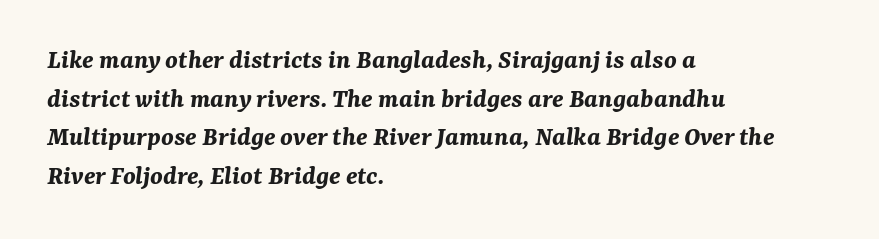
{"italic": "yes", "lean": "right", "slant_degrees": 7, "bold": "yes", "weight": "bold", "width": "normal", "stroke_contrast": "medium", "x_height": "medium", "monospaced": "no", "underline": "no", "align": "left", "line_spacing": "normal", "line_spacing_ratio": 1.38, "letter_spacing": "normal", "letter_spacing_em": 0.0, "glyph_px": 28}
